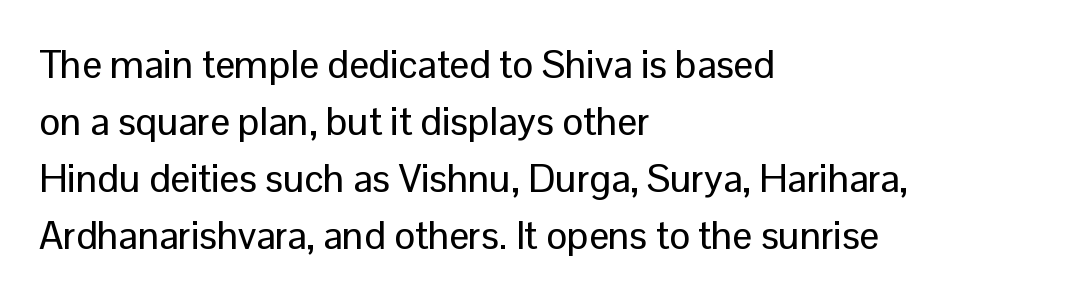
Bare-footed words on every line. Observe the absence of serifs on each vertical stroke in this sample. Upright lettering throughout. The rendering uses natural spacing where letterforms have individual widths.
